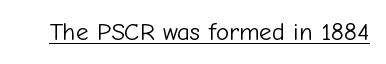
{"italic": "no", "bold": "no", "underline": "yes", "letter_spacing": "normal", "letter_spacing_em": 0.0, "glyph_px": 25}
